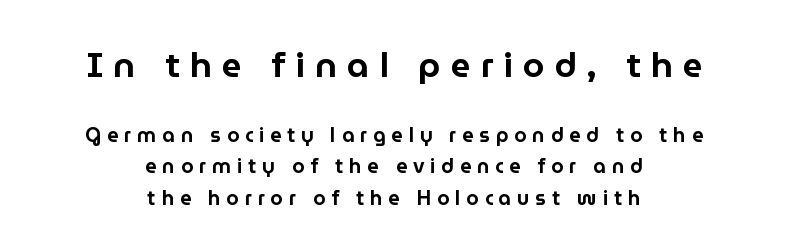
The image shows 35 px sans-serif type, upright; set centered, normal line spacing (1.57x), unusually wide letter spacing (+0.29 em), not underlined; the first (top) block is 1.75x larger; low stroke contrast and a medium x-height.
